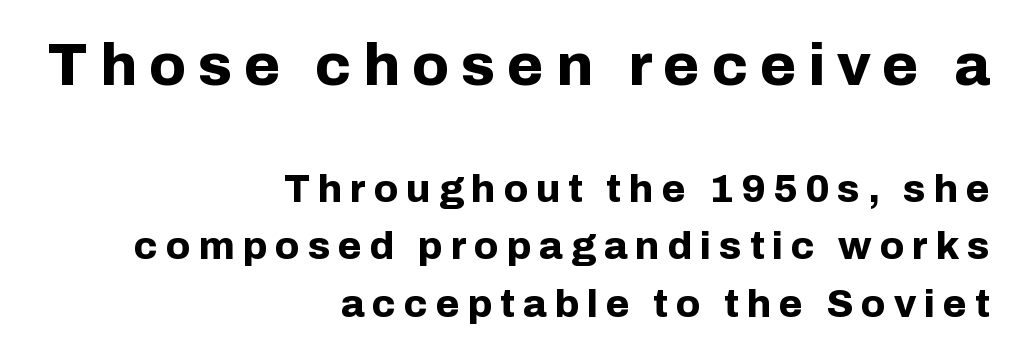
The image shows 59 px bold sans-serif type, upright; set right-aligned, normal line spacing (1.47x), unusually wide letter spacing (+0.2 em), not underlined; the first (top) block is 1.51x larger; low stroke contrast and a medium x-height.
